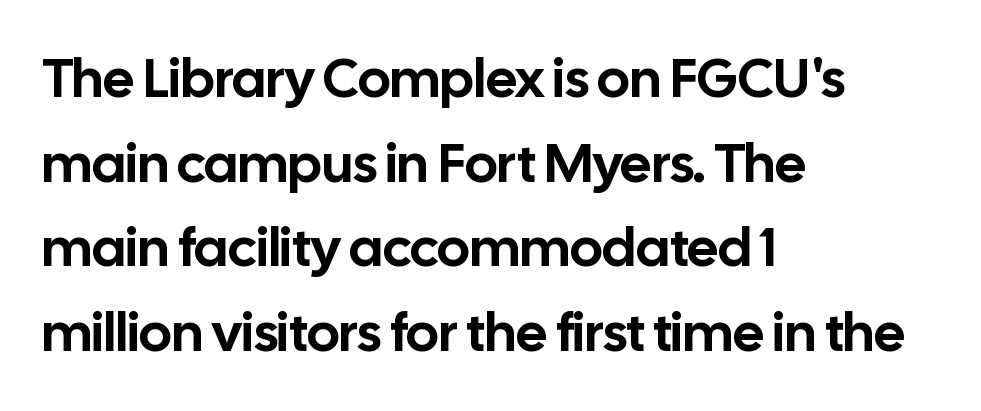
Q: Is the text italic (slanted)? A: No, it is upright.
Q: Is the typeface a serif or a sans-serif typeface? A: Sans-serif.
Q: Is the text underlined? A: No.
Q: How is the paragraph aligned? A: Left-aligned.
Q: Is the spacing between letters normal or unusually wide? A: Normal.
Q: Is the spacing between lines tight, normal or loose? A: Normal.
Q: Width (condensed, normal, or wide)? A: Normal.
Q: Stroke contrast? A: Low.
Q: x-height? A: Medium.
Q: Monospaced? A: No.
